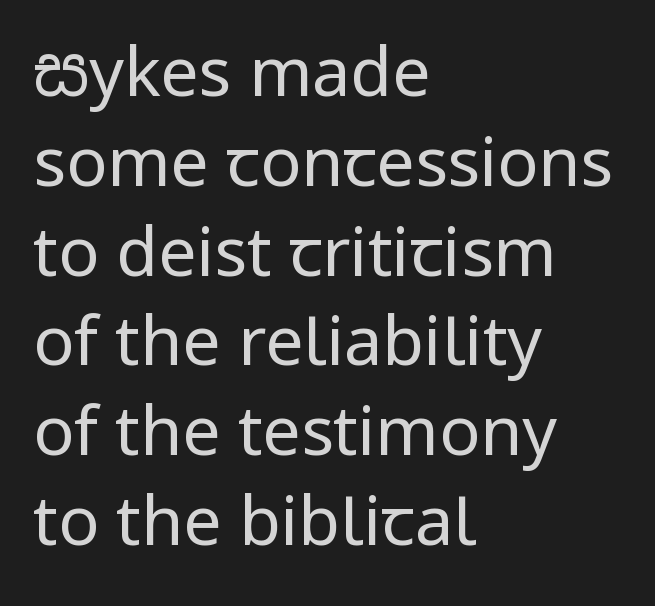
{"serif": "no", "italic": "no", "bold": "no", "weight": "regular", "width": "normal", "stroke_contrast": "low", "x_height": "medium", "monospaced": "no", "underline": "no", "align": "left", "line_spacing": "normal", "line_spacing_ratio": 1.32, "letter_spacing": "normal", "letter_spacing_em": 0.0, "glyph_px": 68}
